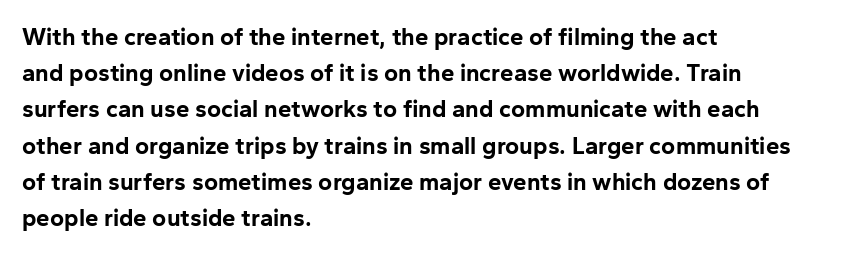
The vertical gap from one line to the next is medium. In terms of posture, this sample is upright. Look at the stroke-to-counter ratio: heavy, a bold. Clear beneath every line of the passage. Casual observation: everything's shoved over to the left. You could call the tracking neutral — neither tight nor loose.
